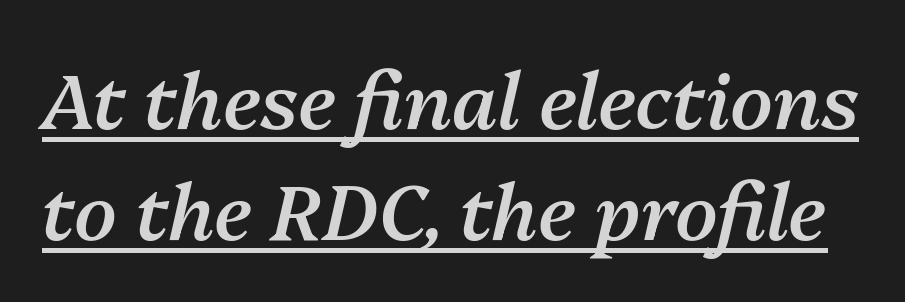
Compared with an ordinary text face, these strokes are moderately heavier — a semibold. Do the characters align in a grid? No, the font is proportional. Letter spacing: default. The lettering is marked with a stroke running underneath it. If you measured baseline to baseline, you'd find a middling distance. Tall strokes in this sample are angled rather than plumb.
